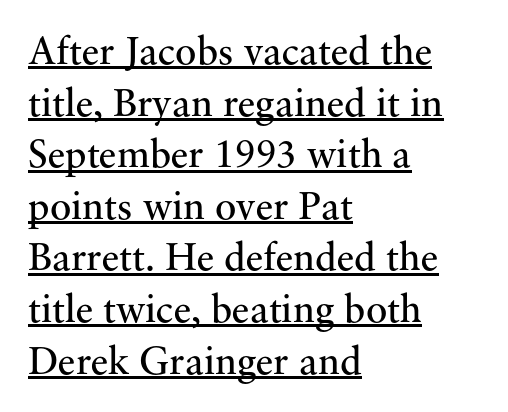
{"serif": "yes", "italic": "no", "bold": "no", "weight": "regular", "width": "normal", "stroke_contrast": "medium", "x_height": "small", "monospaced": "no", "underline": "yes", "align": "left", "line_spacing": "normal", "line_spacing_ratio": 1.29, "letter_spacing": "normal", "letter_spacing_em": 0.0, "glyph_px": 40}
